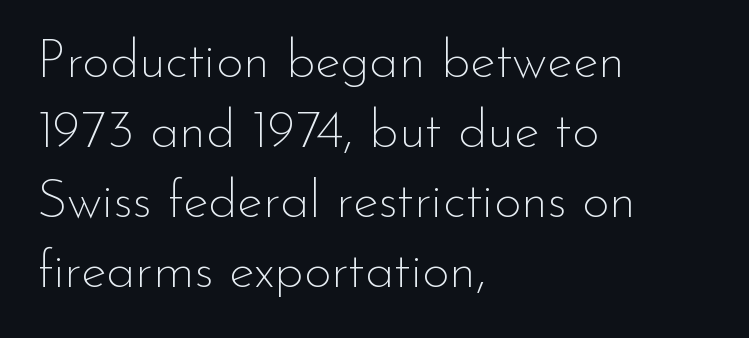
Stem width sits at or under what a default text font uses. Visually the block forms a straight wall on the left and a jagged coastline on the right. Check where the strokes stop: nothing finishes them off — pure sans. Leading matches the norm, producing a regular column.
